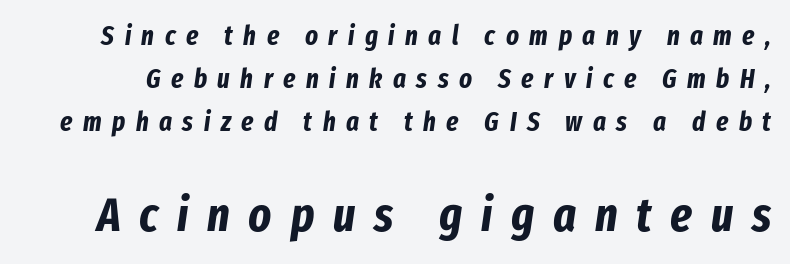
Q: Is the text bold? A: Yes.
Q: Is the text italic (slanted)? A: Yes, it leans right by about 8 degrees.
Q: Is the text underlined? A: No.
Q: Is the spacing between letters normal or unusually wide? A: Unusually wide.
Q: Is the spacing between lines tight, normal or loose? A: Normal.
Q: Which block of text is set in a larger size, the first (top) or the second (bottom)? A: The second (bottom) one.
Q: Width (condensed, normal, or wide)? A: Condensed.
Q: Stroke contrast? A: Low.
Q: x-height? A: Medium.
Q: Monospaced? A: No.
